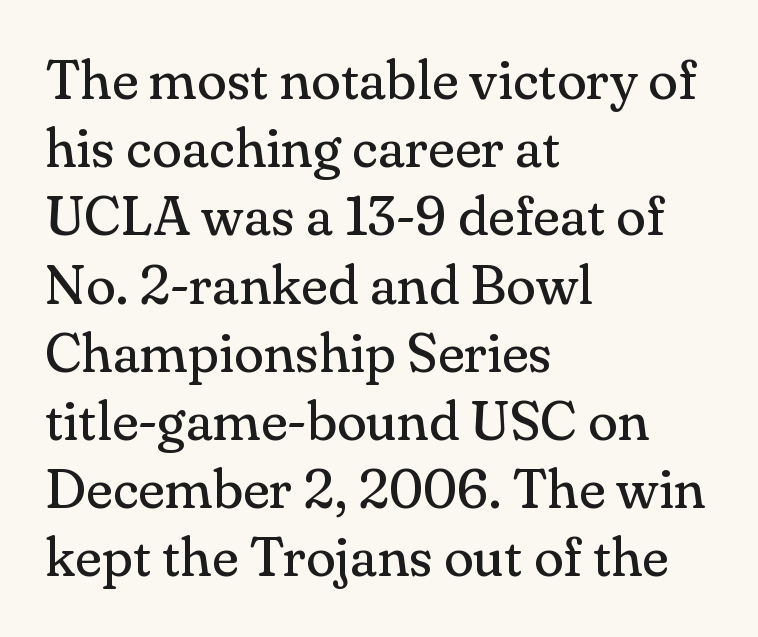
The image shows 55 px regular-weight serif type, upright; set left-aligned, line spacing 1.24x, normal letter spacing, not underlined; medium stroke contrast and a small x-height.
